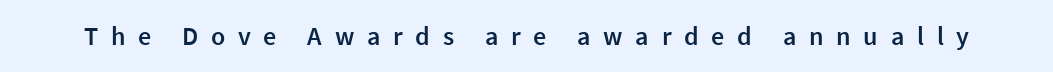
The image shows 26 px text type, upright; set unusually wide letter spacing (+0.49 em), not underlined.
